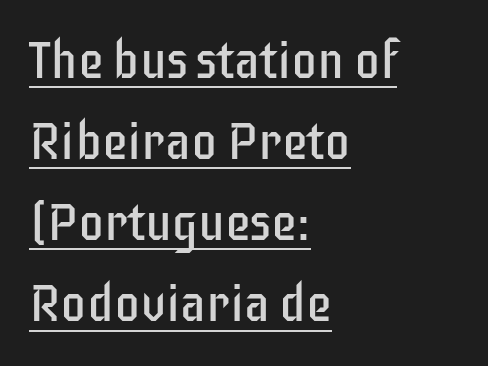
Q: Is the text bold? A: No.
Q: Is the text italic (slanted)? A: No, it is upright.
Q: Is the typeface a serif or a sans-serif typeface? A: Sans-serif.
Q: Is the text underlined? A: Yes.
Q: How is the paragraph aligned? A: Left-aligned.
Q: Is the spacing between letters normal or unusually wide? A: Normal.
Q: Is the spacing between lines tight, normal or loose? A: Normal.
Q: Width (condensed, normal, or wide)? A: Condensed.
Q: Stroke contrast? A: Low.
Q: x-height? A: Large.
Q: Monospaced? A: No.
